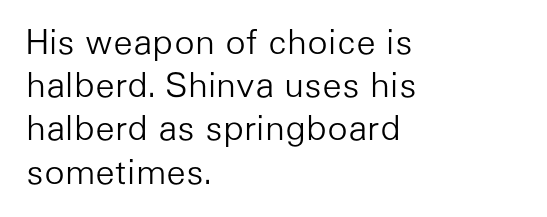
{"serif": "no", "italic": "no", "bold": "no", "weight": "light", "width": "normal", "stroke_contrast": "low", "x_height": "medium", "monospaced": "no", "underline": "no", "align": "left", "line_spacing": "normal", "line_spacing_ratio": 1.27, "letter_spacing": "normal", "letter_spacing_em": 0.0, "glyph_px": 34}
